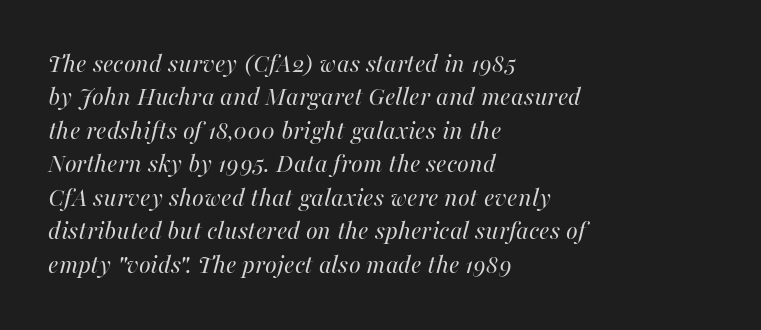
{"italic": "yes", "lean": "right", "slant_degrees": 16, "bold": "no", "underline": "no", "align": "left", "line_spacing_ratio": 1.24, "letter_spacing": "normal", "letter_spacing_em": 0.0, "glyph_px": 27}
